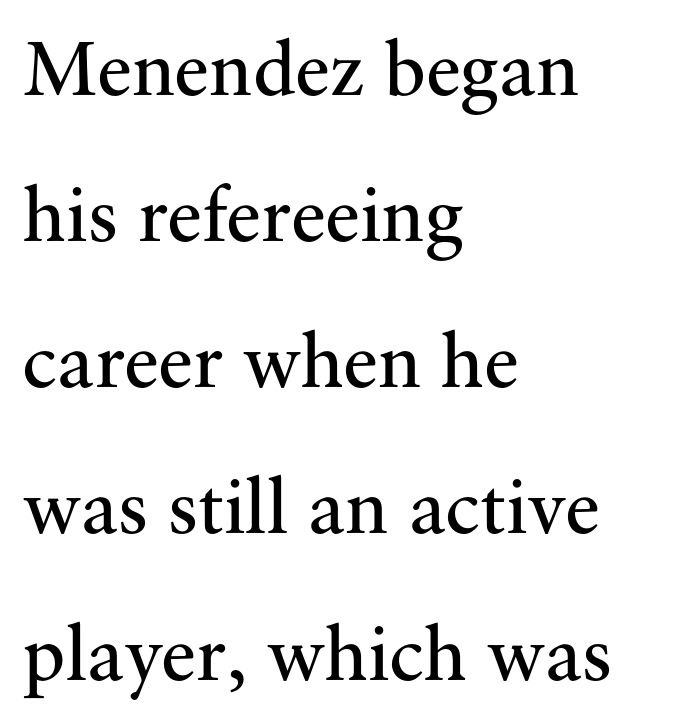
Small tapered or slab feet sit at the stroke ends, so this counts as serif. These lines are set flush left with a ragged right edge. Heaviness? Minimal to ordinary, like unemphasized prose. Posture: vertical.
